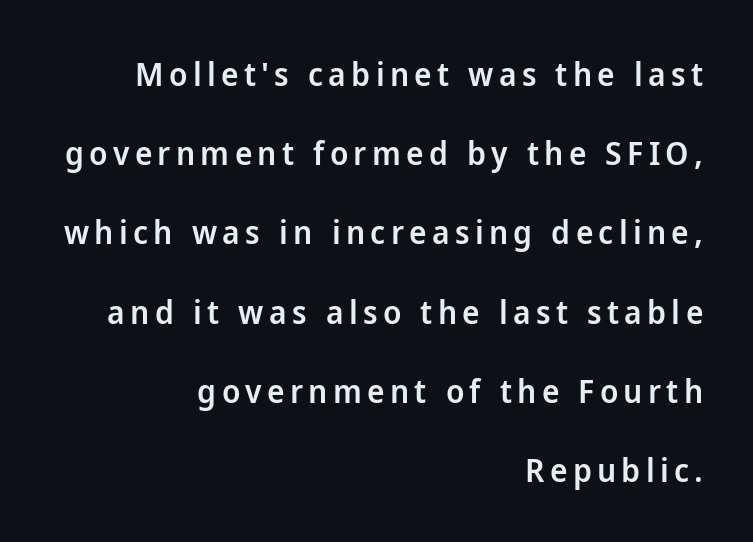
The image shows 33 px semibold sans-serif type, upright; set right-aligned, loose line spacing (2.4x), not underlined; low stroke contrast and a medium x-height.
